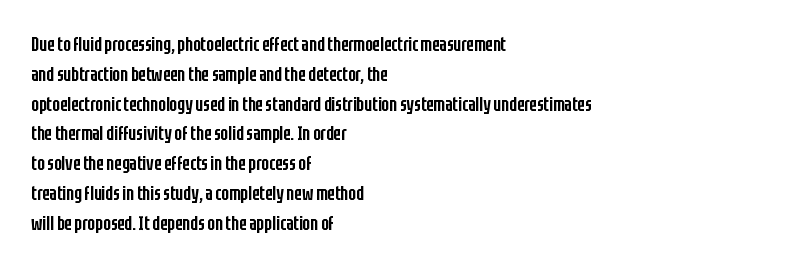
{"italic": "no", "bold": "semi", "underline": "no", "align": "left", "line_spacing": "normal", "line_spacing_ratio": 1.49, "letter_spacing": "normal", "letter_spacing_em": 0.0, "glyph_px": 20}
